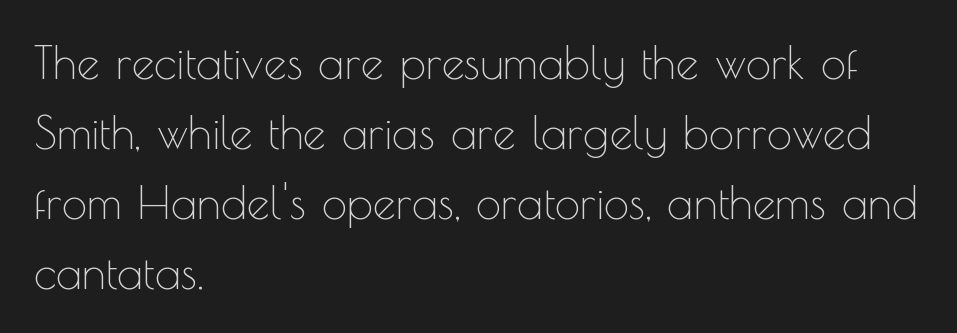
The rendering uses a moderate line-height, typical for paragraphs. Spacing verdict: proportional, widths tailored to each character. Vertical stems look standard width or narrower in stroke. The type family on display is of the sans-serif kind.
